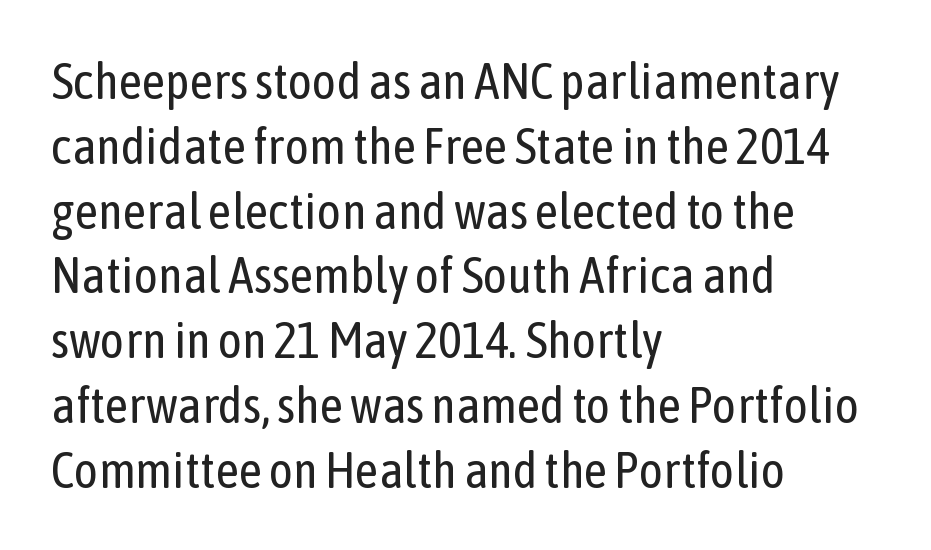
Q: Is the text bold? A: No.
Q: Is the text italic (slanted)? A: No, it is upright.
Q: Is the typeface a serif or a sans-serif typeface? A: Sans-serif.
Q: Is the text underlined? A: No.
Q: How is the paragraph aligned? A: Left-aligned.
Q: Is the spacing between letters normal or unusually wide? A: Normal.
Q: Is the spacing between lines tight, normal or loose? A: Normal.
Q: Width (condensed, normal, or wide)? A: Condensed.
Q: Stroke contrast? A: Low.
Q: x-height? A: Medium.
Q: Monospaced? A: No.
